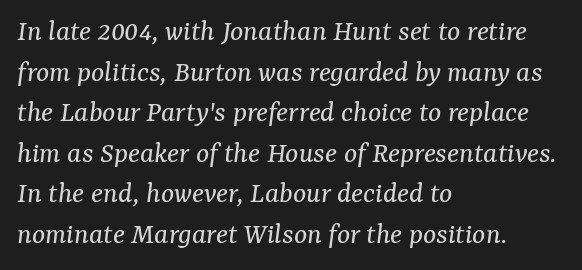
Summary of weight: not heavy and not bold. Whoever set this chose a conventional vertical rhythm. The letters advance in unequal steps, a hallmark of proportional type. The ragged edge is on the right, which tells us the setting is flush left. Letterform terminals end in serifs throughout the passage.
